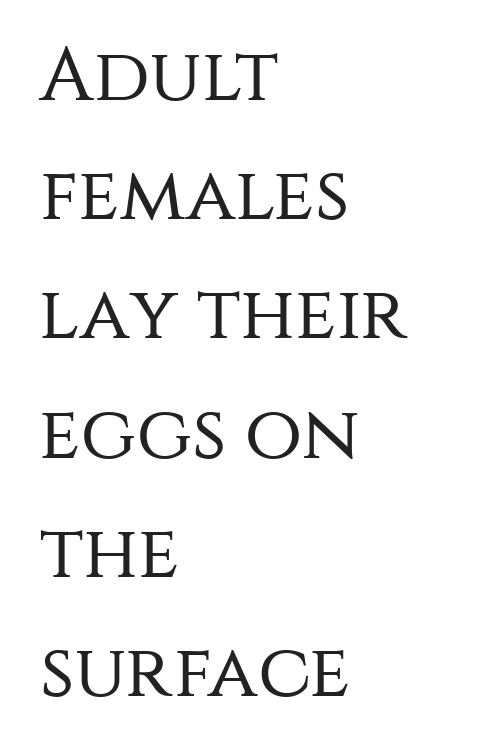
The image shows 75 px regular-weight sans-serif type, upright; set left-aligned, normal line spacing (1.59x), normal letter spacing, not underlined; medium stroke contrast and a large x-height.
